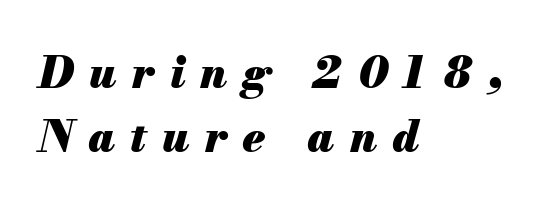
The image shows 44 px heavy type, italic (leaning right); set left-aligned, normal line spacing (1.46x), unusually wide letter spacing (+0.35 em), not underlined; medium stroke contrast and a small x-height.
